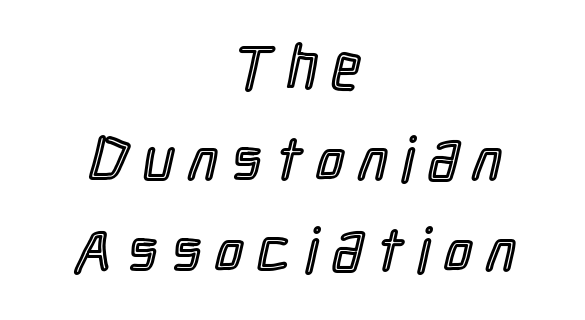
Q: Is the text italic (slanted)? A: Yes.
Q: Is the text underlined? A: No.
Q: How is the paragraph aligned? A: Centered.
Q: Is the spacing between letters normal or unusually wide? A: Unusually wide.
Q: Is the spacing between lines tight, normal or loose? A: Normal.
Q: Width (condensed, normal, or wide)? A: Condensed.
Q: x-height? A: Medium.
Q: Monospaced? A: No.
